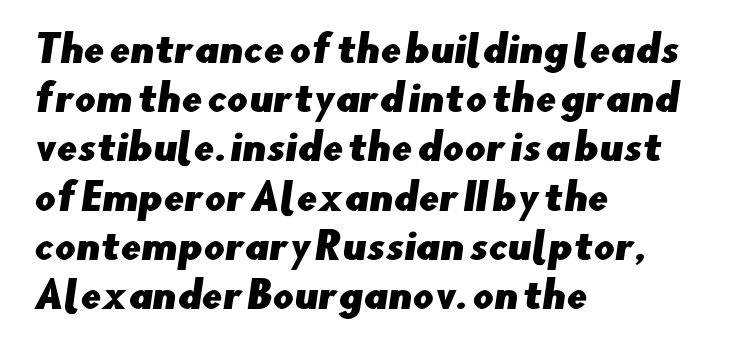
Q: Is the typeface a serif or a sans-serif typeface? A: Sans-serif.
Q: Is the text underlined? A: No.
Q: How is the paragraph aligned? A: Left-aligned.
Q: Is the spacing between letters normal or unusually wide? A: Normal.
Q: Is the spacing between lines tight, normal or loose? A: Normal.
Q: Width (condensed, normal, or wide)? A: Normal.
Q: Stroke contrast? A: Low.
Q: x-height? A: Small.
Q: Monospaced? A: No.
